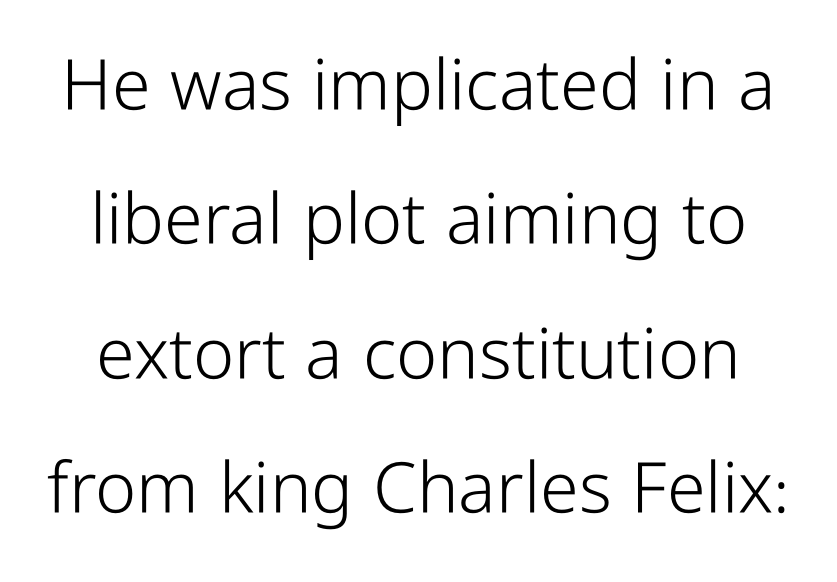
The image shows 70 px light, condensed sans-serif type, upright; set loose line spacing (1.92x), normal letter spacing, not underlined; low stroke contrast and a medium x-height.
